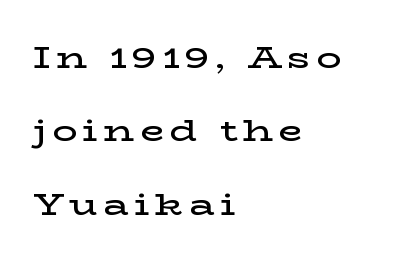
The image shows 31 px semibold, wide serif type, upright; set left-aligned, loose line spacing (2.37x), not underlined; low stroke contrast and a medium x-height.
